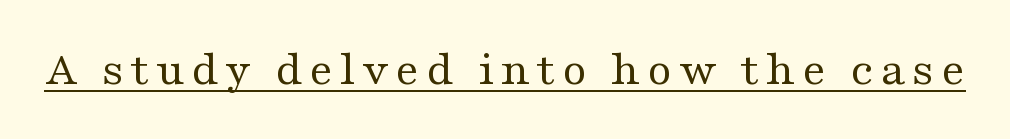
The rendering uses the underline text-decoration. Italic: no, the glyphs are upright roman. Nothing heavy about these letters — not bold at all. Here the designer chose a conventional face with non-uniform glyph widths. This is serif lettering, the kind often seen in printed books.
